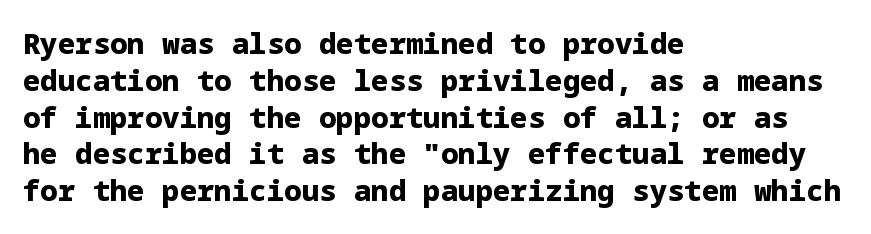
Typeset ragged right — the left edge is the straight one. As a designer I'd log this as weight 700, bold. How are the letters spaced? Ordinarily, with no added tracking. Upright lettering throughout. This sample uses a sans-serif face.
